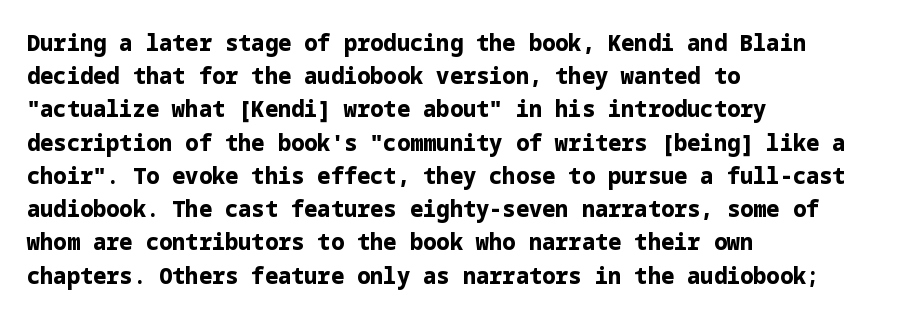
{"italic": "no", "bold": "yes", "underline": "no", "align": "left", "line_spacing": "normal", "line_spacing_ratio": 1.51, "letter_spacing": "normal", "letter_spacing_em": 0.0, "glyph_px": 22}
